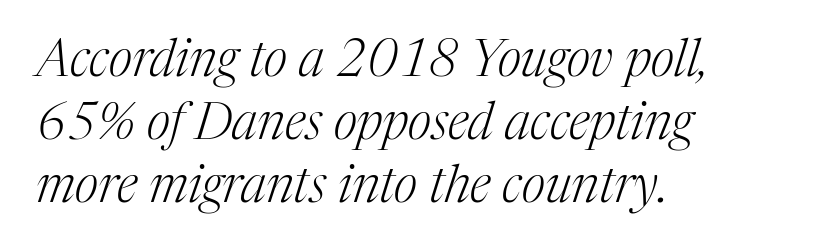
The image shows 51 px light serif type, italic (leaning right); set left-aligned, line spacing 1.24x, normal letter spacing, not underlined; medium stroke contrast and a medium x-height.
